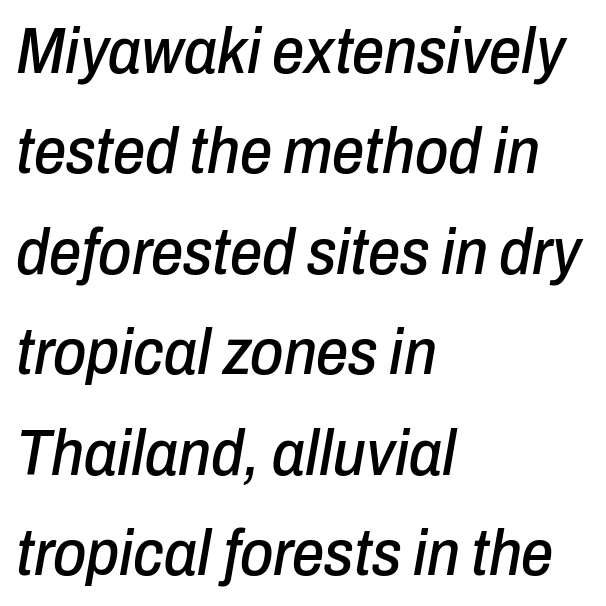
The font's italic variant was chosen for this text. Words float on clear page, feet unadorned. Each new line begins a customary step beneath the previous one. These lines are set flush left with a ragged right edge. Nothing unusual about the tracking: characters are spaced as the font intends.
